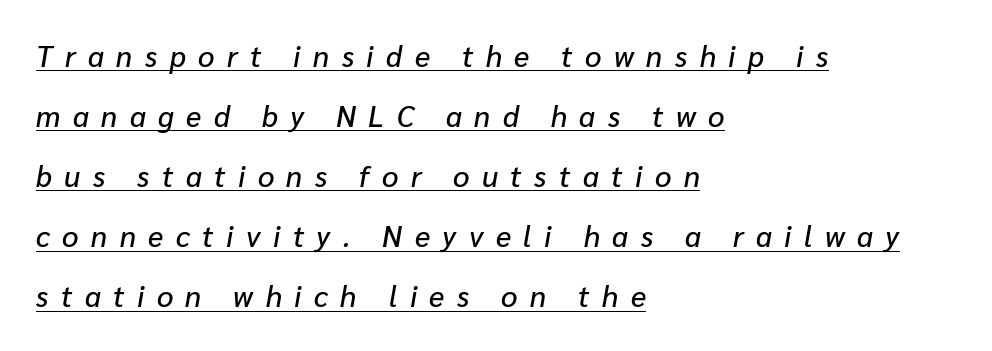
Q: Is the text italic (slanted)? A: Yes, it leans right by about 10 degrees.
Q: Is the text underlined? A: Yes.
Q: How is the paragraph aligned? A: Left-aligned.
Q: Is the spacing between letters normal or unusually wide? A: Unusually wide.
Q: Is the spacing between lines tight, normal or loose? A: Loose.
Q: Width (condensed, normal, or wide)? A: Normal.
Q: Stroke contrast? A: Low.
Q: x-height? A: Medium.
Q: Monospaced? A: No.
